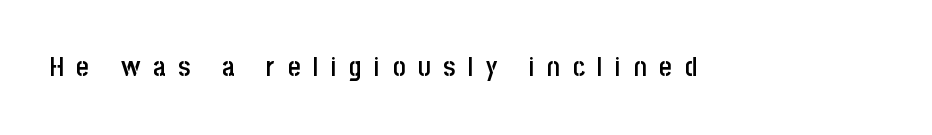
Q: Is the text bold? A: Semi-bold.
Q: Is the text italic (slanted)? A: No, it is upright.
Q: Is the text underlined? A: No.
Q: Is the spacing between letters normal or unusually wide? A: Unusually wide.
